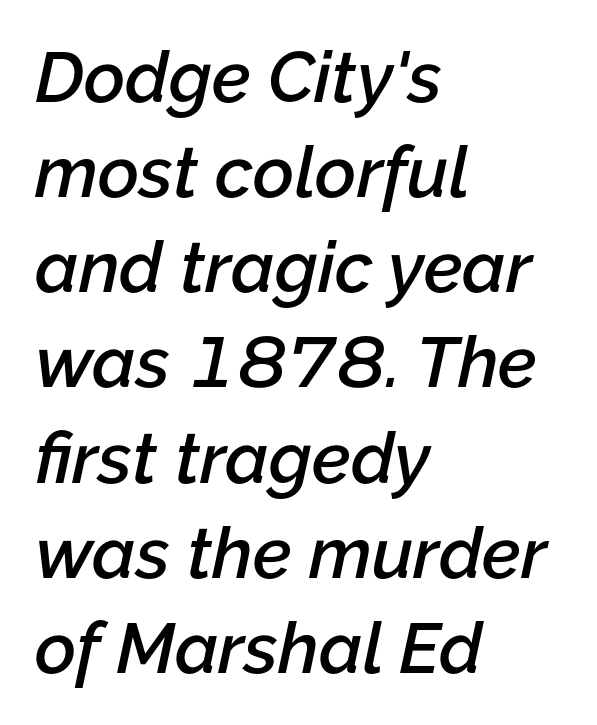
{"italic": "yes", "lean": "right", "slant_degrees": 12, "bold": "semi", "weight": "semibold", "width": "normal", "stroke_contrast": "low", "x_height": "medium", "monospaced": "no", "underline": "no", "align": "left", "line_spacing": "normal", "line_spacing_ratio": 1.34, "letter_spacing": "normal", "letter_spacing_em": 0.0, "glyph_px": 71}
